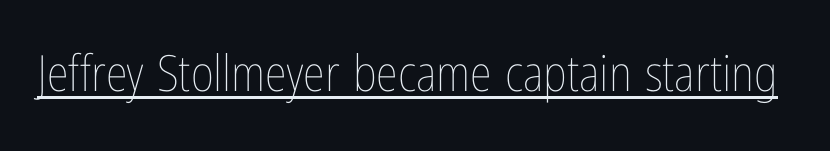
The image shows 50 px thin, condensed type, upright; set normal letter spacing, underlined; low stroke contrast and a medium x-height.
